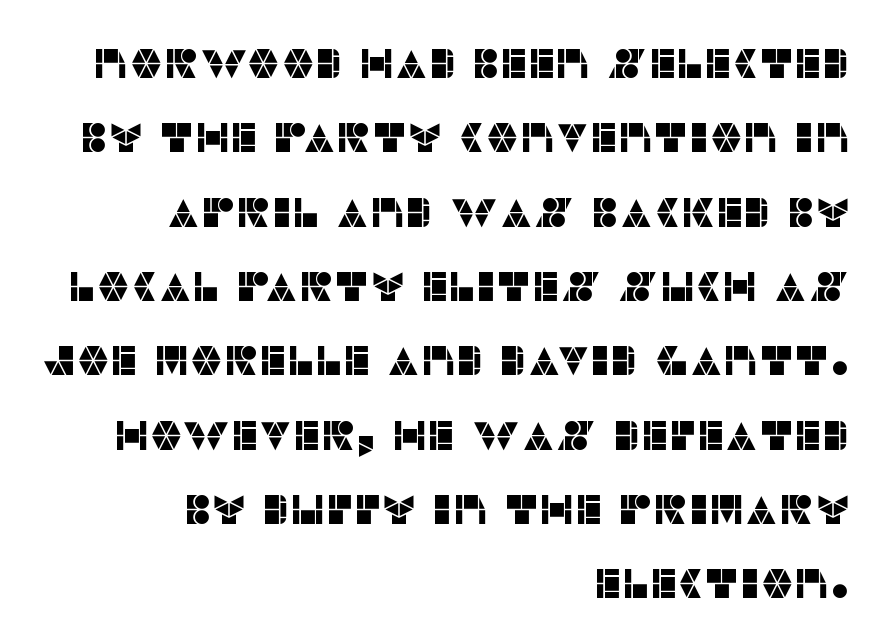
The image shows 42 px sans-serif type, upright; set right-aligned, line spacing 1.77x, normal letter spacing, not underlined; low stroke contrast and a large x-height.
